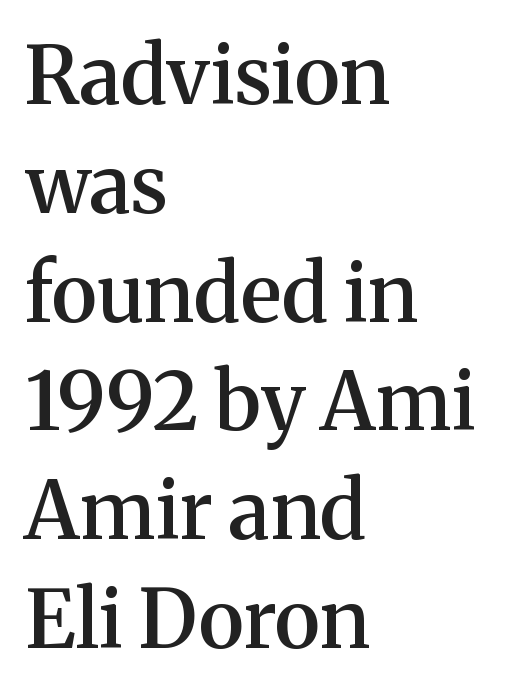
{"serif": "yes", "italic": "no", "bold": "semi", "weight": "semibold", "width": "normal", "stroke_contrast": "medium", "x_height": "medium", "monospaced": "no", "underline": "no", "align": "left", "line_spacing": "normal", "line_spacing_ratio": 1.36, "letter_spacing": "normal", "letter_spacing_em": 0.0, "glyph_px": 80}
